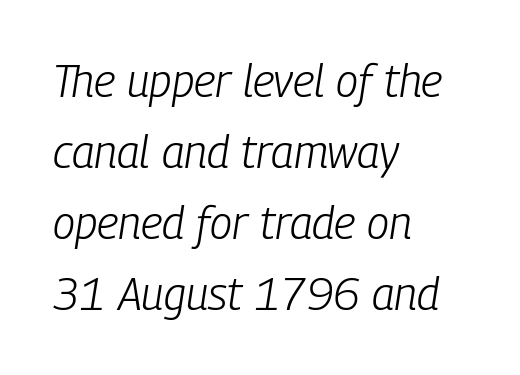
The image shows 45 px light, condensed type, italic (leaning right); set left-aligned, normal line spacing (1.58x), normal letter spacing, not underlined; low stroke contrast and a medium x-height.
